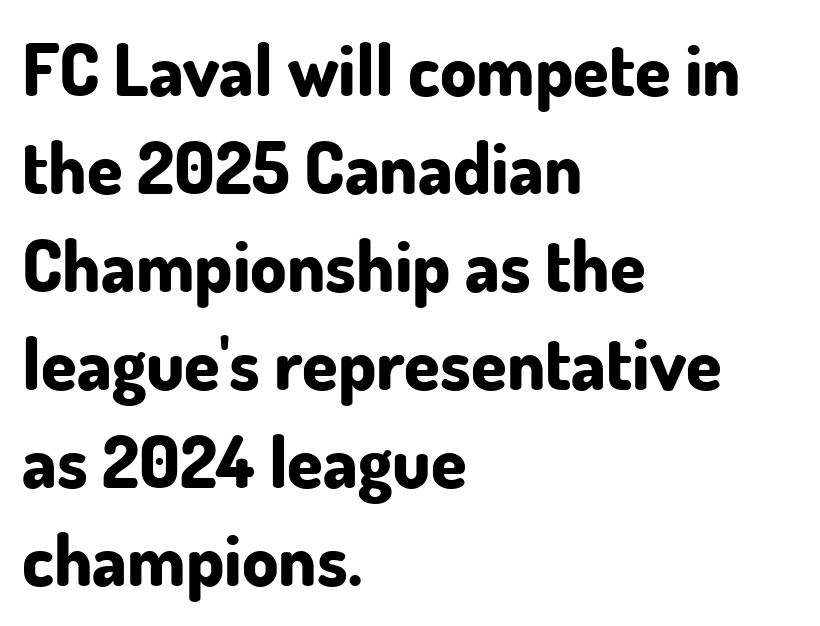
The image shows 72 px bold sans-serif type, upright; set left-aligned, normal line spacing (1.36x), normal letter spacing, not underlined; low stroke contrast and a small x-height.
